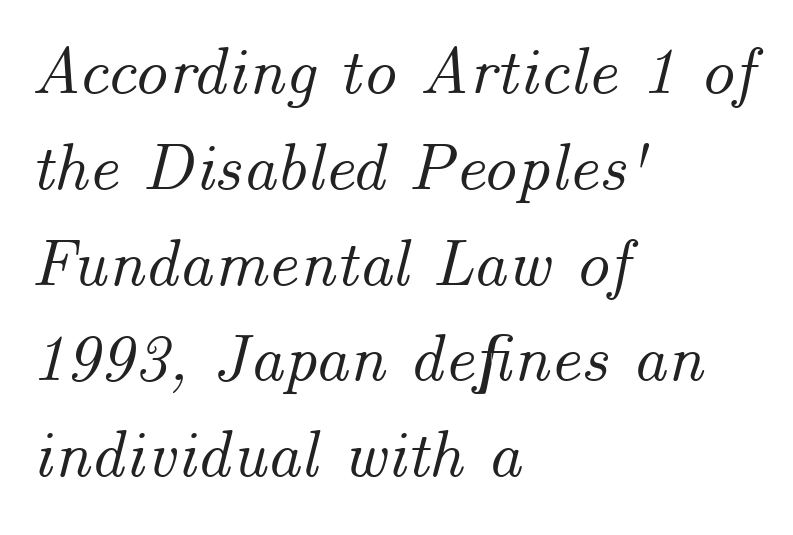
{"italic": "yes", "lean": "right", "slant_degrees": 14, "width": "normal", "stroke_contrast": "medium", "x_height": "small", "monospaced": "no", "underline": "no", "align": "left", "line_spacing": "normal", "line_spacing_ratio": 1.43, "letter_spacing": "normal", "letter_spacing_em": 0.0, "glyph_px": 67}
